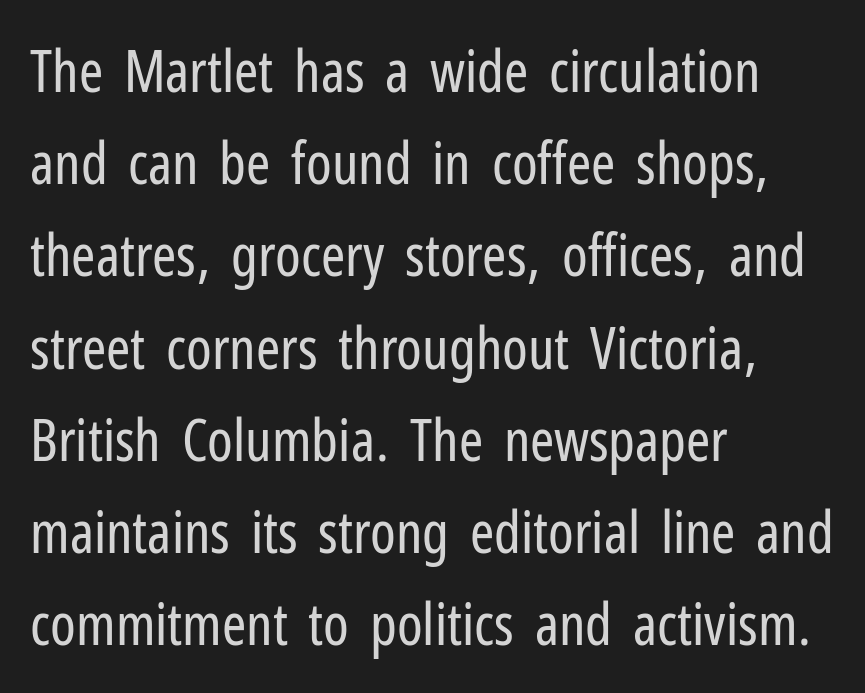
The image shows 58 px regular-weight, condensed sans-serif type, upright; set left-aligned, normal line spacing (1.59x), normal letter spacing, not underlined; low stroke contrast and a medium x-height.
